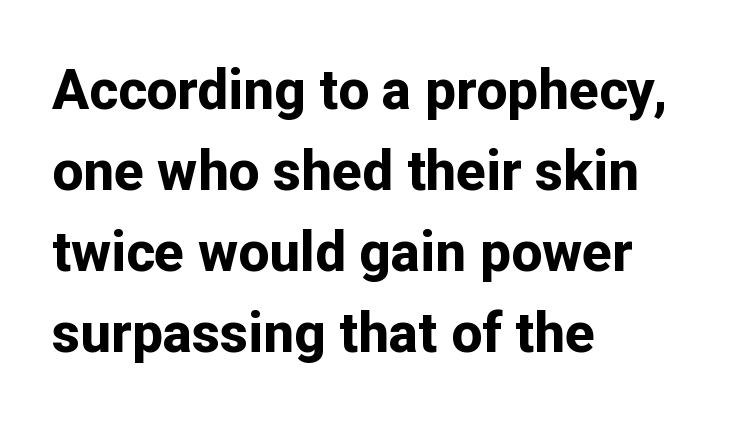
Quick note: not italic, upright. The lines in this sample share a left origin and differ only in where they stop. This sample uses a sans-serif face. This sample has the flowing, uneven cadence of proportional lettering.
